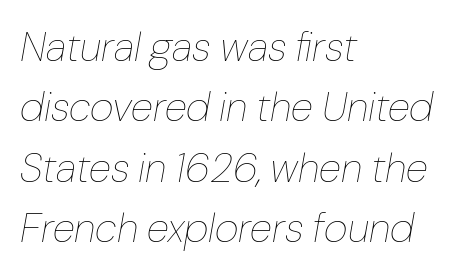
The image shows 41 px thin type, italic (leaning right); set left-aligned, normal line spacing (1.47x), normal letter spacing, not underlined; low stroke contrast and a medium x-height.
